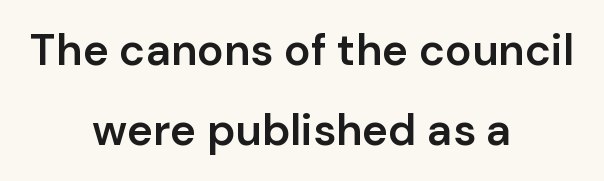
Q: Is the text bold? A: Semi-bold.
Q: Is the text italic (slanted)? A: No, it is upright.
Q: Is the typeface a serif or a sans-serif typeface? A: Sans-serif.
Q: Is the text underlined? A: No.
Q: How is the paragraph aligned? A: Centered.
Q: Is the spacing between letters normal or unusually wide? A: Normal.
Q: Width (condensed, normal, or wide)? A: Normal.
Q: Stroke contrast? A: Low.
Q: x-height? A: Medium.
Q: Monospaced? A: No.
